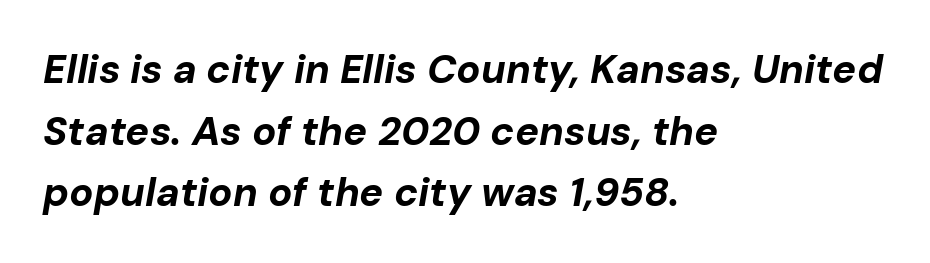
The rendering uses a bold face; every stroke is thick and dark. Anything drawn beneath the words? Only blank space. This rendering leaves character spacing at its baseline value. These lines are rendered in a variable-pitch font.
